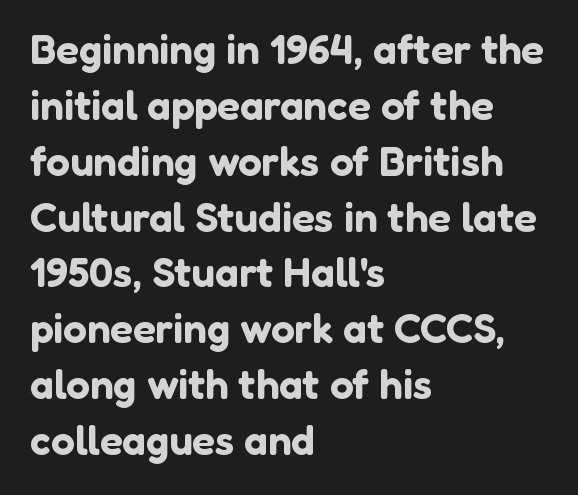
Notice how descenders clear the ascenders below comfortably — that's standard leading. Look at the bottom of the vertical strokes: they stop flat, with no serifs. Compared with typical body copy, the letter spacing here is the same. The rendering anchors every line to the left-hand side.
